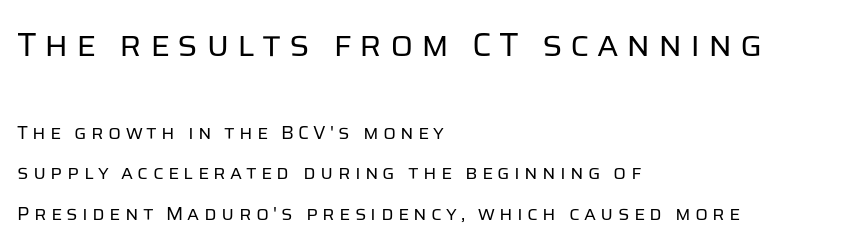
The image shows 34 px regular-weight sans-serif type, upright; set left-aligned, loose line spacing (2.13x), unusually wide letter spacing (+0.22 em), not underlined; the first (top) block is 1.79x larger; low stroke contrast and a large x-height.
